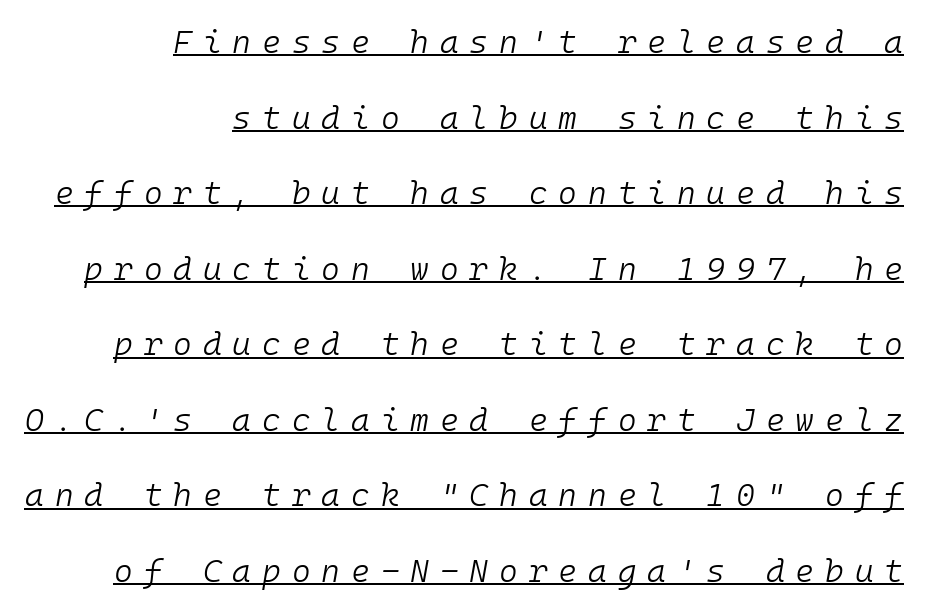
The image shows 32 px light type, italic (leaning right), monospaced; set right-aligned, loose line spacing (2.36x), unusually wide letter spacing (+0.34 em), underlined; low stroke contrast and a medium x-height.
